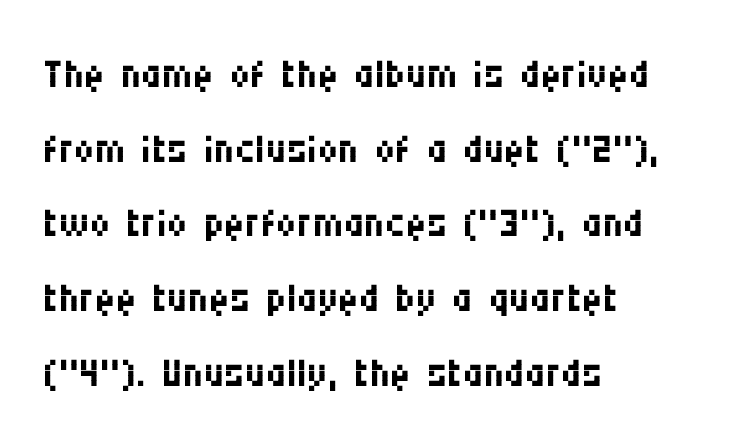
The image shows 57 px regular-weight, condensed sans-serif type, upright; set left-aligned, normal line spacing (1.31x), normal letter spacing, not underlined; medium stroke contrast and a large x-height.
